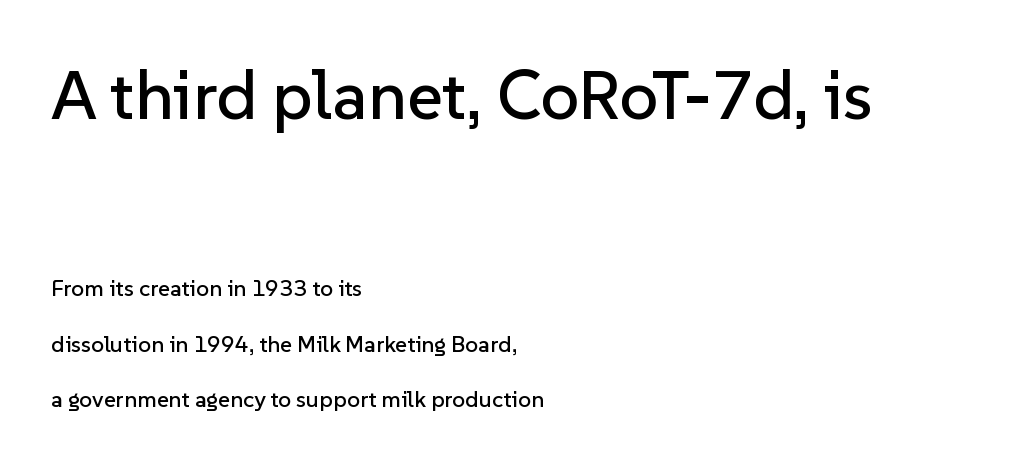
The image shows 69 px sans-serif type, upright; set left-aligned, loose line spacing (2.42x), normal letter spacing, not underlined; the first (top) block is 3.0x larger; low stroke contrast and a medium x-height.
